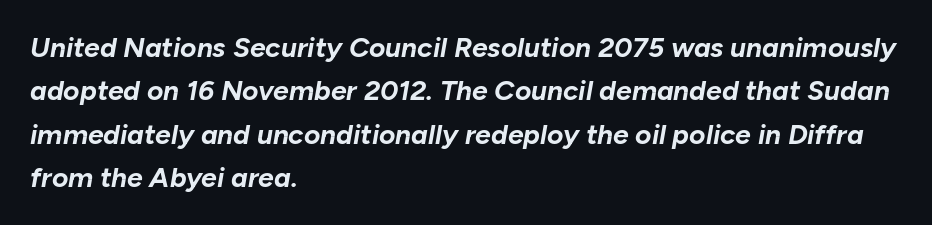
Observe the ordinary spacing: letters are neighbours, not strangers. Strokes here are thick enough to call this a true bold. The letters are slanted; this is an italic face. The space directly below the letters is spotless.
